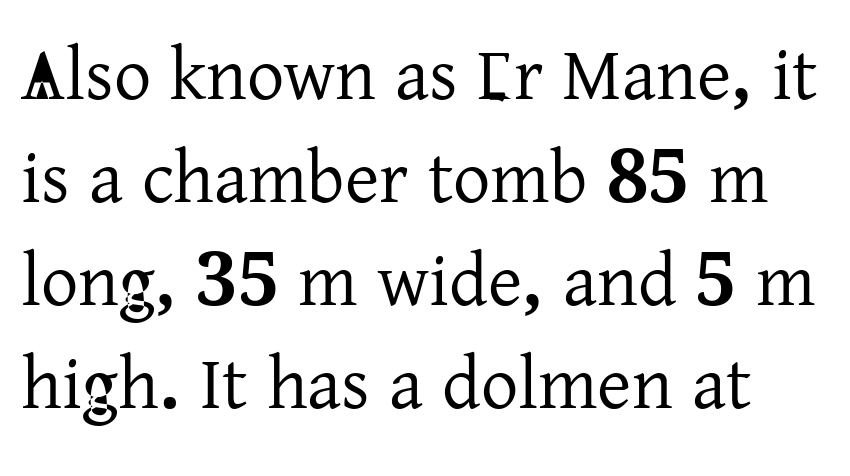
{"serif": "yes", "italic": "no", "width": "normal", "stroke_contrast": "low", "x_height": "medium", "monospaced": "no", "underline": "no", "line_spacing": "normal", "line_spacing_ratio": 1.39, "letter_spacing": "normal", "letter_spacing_em": 0.0, "glyph_px": 74}
